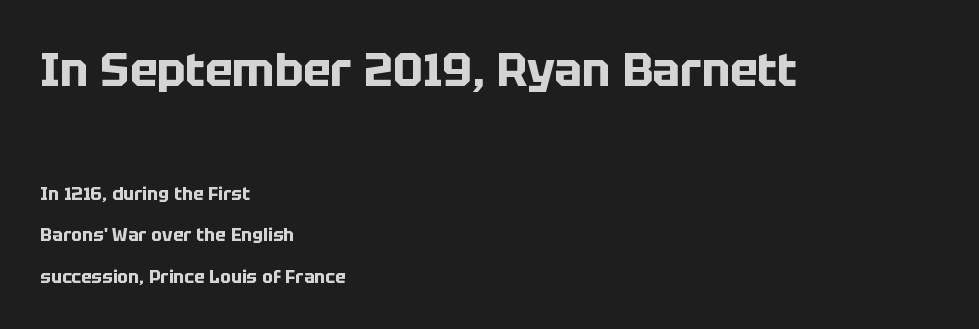
Q: Is the text bold? A: Yes.
Q: Is the text italic (slanted)? A: No, it is upright.
Q: Is the typeface a serif or a sans-serif typeface? A: Sans-serif.
Q: Is the text underlined? A: No.
Q: How is the paragraph aligned? A: Left-aligned.
Q: Is the spacing between letters normal or unusually wide? A: Normal.
Q: Is the spacing between lines tight, normal or loose? A: Loose.
Q: Which block of text is set in a larger size, the first (top) or the second (bottom)? A: The first (top) one.
Q: Width (condensed, normal, or wide)? A: Normal.
Q: Stroke contrast? A: Low.
Q: x-height? A: Large.
Q: Monospaced? A: No.
